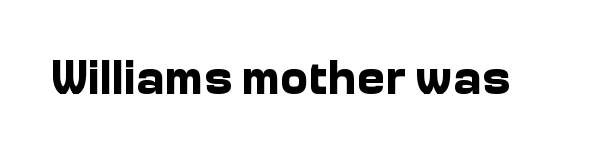
The image shows 48 px bold sans-serif type, upright; set normal letter spacing, not underlined; low stroke contrast and a medium x-height.
